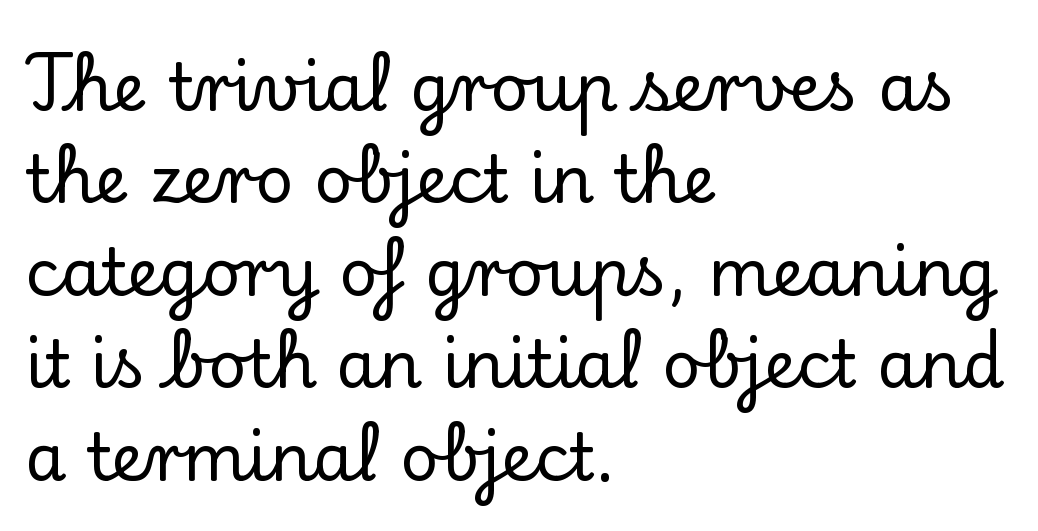
The letters advance in unequal steps, a hallmark of proportional type. The letters carry serifs — small finishing strokes at the ends of their stems. Each row of text sits above clean, open space. This rendering leaves character spacing at its baseline value. Is the block centered? No — it sits flush against the left margin. No italicization has been applied; the sample stays upright.
